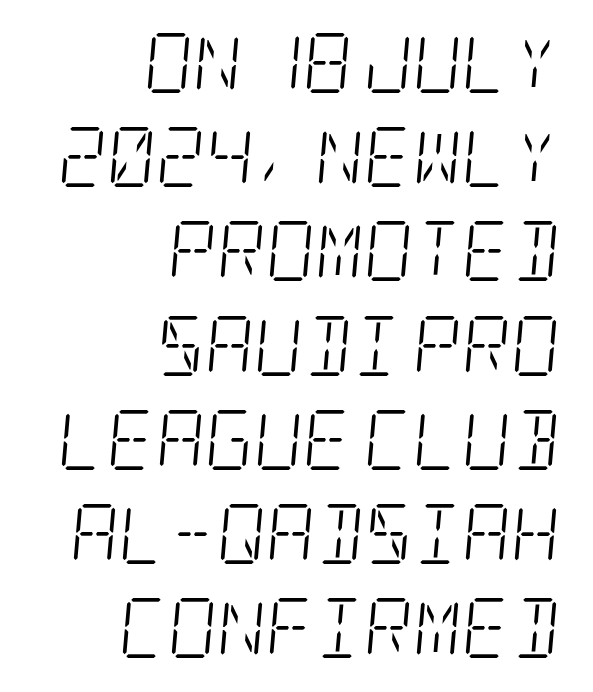
Q: Is the text bold? A: No.
Q: Is the text italic (slanted)? A: Yes, it leans right by about 5 degrees.
Q: Is the typeface a serif or a sans-serif typeface? A: Serif.
Q: Is the text underlined? A: No.
Q: How is the paragraph aligned? A: Right-aligned.
Q: Is the spacing between letters normal or unusually wide? A: Normal.
Q: Is the spacing between lines tight, normal or loose? A: Normal.
Q: Width (condensed, normal, or wide)? A: Condensed.
Q: Stroke contrast? A: Low.
Q: x-height? A: Large.
